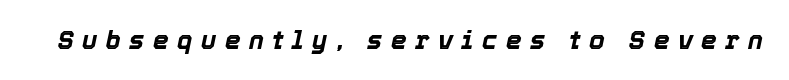
The glyphs are unaccompanied by any horizontal stroke below them. As a designer I'd log this as weight 700, bold. An italicized treatment has been applied to the whole sample. How are the letters spaced? Widely, with obvious added tracking.
